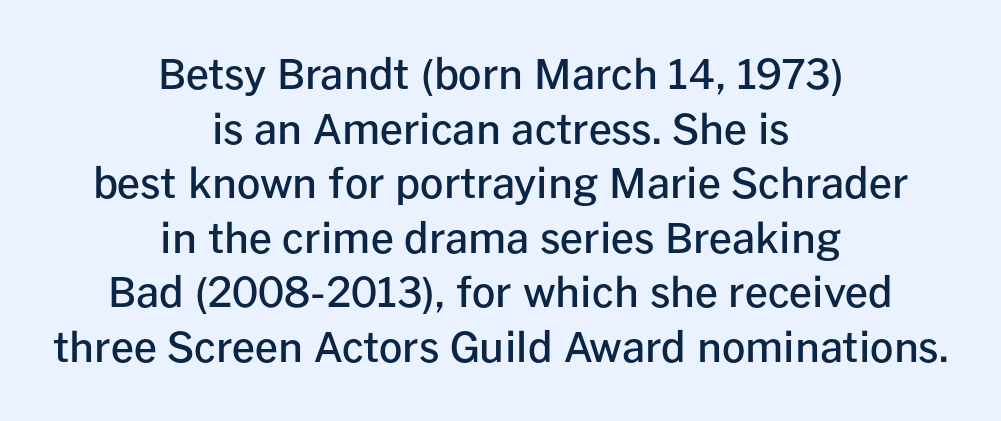
Q: Is the text bold? A: Semi-bold.
Q: Is the text italic (slanted)? A: No, it is upright.
Q: Is the typeface a serif or a sans-serif typeface? A: Sans-serif.
Q: Is the text underlined? A: No.
Q: How is the paragraph aligned? A: Centered.
Q: Is the spacing between letters normal or unusually wide? A: Normal.
Q: Is the spacing between lines tight, normal or loose? A: Normal.
Q: Width (condensed, normal, or wide)? A: Normal.
Q: Stroke contrast? A: Low.
Q: x-height? A: Medium.
Q: Monospaced? A: No.
